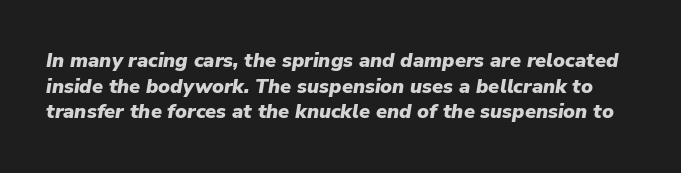
This rendering leaves character spacing at its baseline value. These lines carry a lot of weight — the face is fully bold. A typesetter would mark this as italic. Is there much room between lines? A standard amount, neither cramped nor airy.
